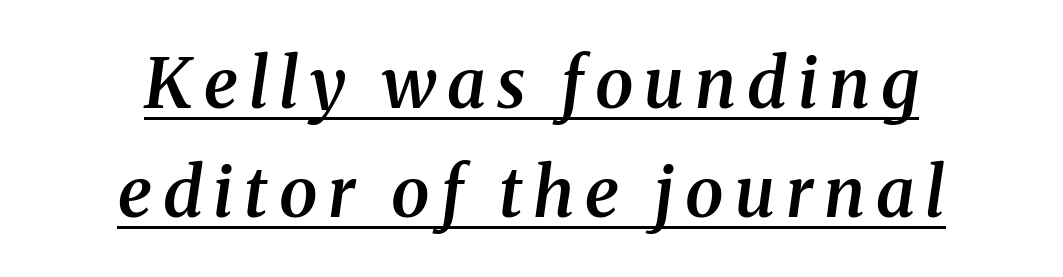
Q: Is the text bold? A: Semi-bold.
Q: Is the text italic (slanted)? A: Yes, it leans right by about 8 degrees.
Q: Is the typeface a serif or a sans-serif typeface? A: Serif.
Q: Is the text underlined? A: Yes.
Q: How is the paragraph aligned? A: Centered.
Q: Is the spacing between lines tight, normal or loose? A: Normal.
Q: Width (condensed, normal, or wide)? A: Normal.
Q: Stroke contrast? A: Medium.
Q: x-height? A: Medium.
Q: Monospaced? A: No.
